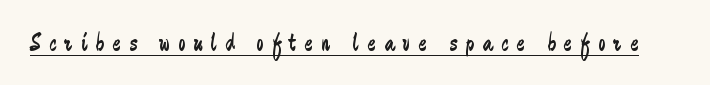
The image shows 25 px text type; set unusually wide letter spacing (+0.34 em), underlined.
